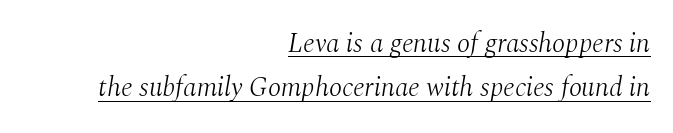
{"italic": "yes", "lean": "right", "slant_degrees": 10, "bold": "no", "underline": "yes", "align": "right", "line_spacing": "normal", "line_spacing_ratio": 1.64, "letter_spacing": "normal", "letter_spacing_em": 0.0, "glyph_px": 27}
